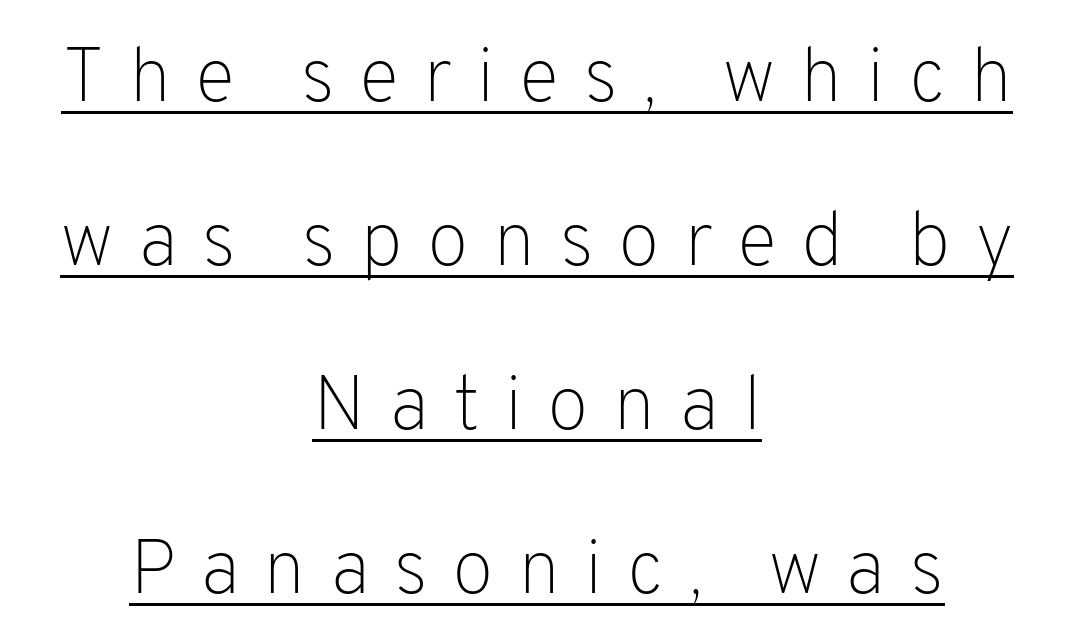
Q: Is the text bold? A: No.
Q: Is the text italic (slanted)? A: No, it is upright.
Q: Is the typeface a serif or a sans-serif typeface? A: Sans-serif.
Q: Is the text underlined? A: Yes.
Q: How is the paragraph aligned? A: Centered.
Q: Is the spacing between letters normal or unusually wide? A: Unusually wide.
Q: Is the spacing between lines tight, normal or loose? A: Loose.
Q: Width (condensed, normal, or wide)? A: Normal.
Q: Stroke contrast? A: Low.
Q: x-height? A: Medium.
Q: Monospaced? A: No.
